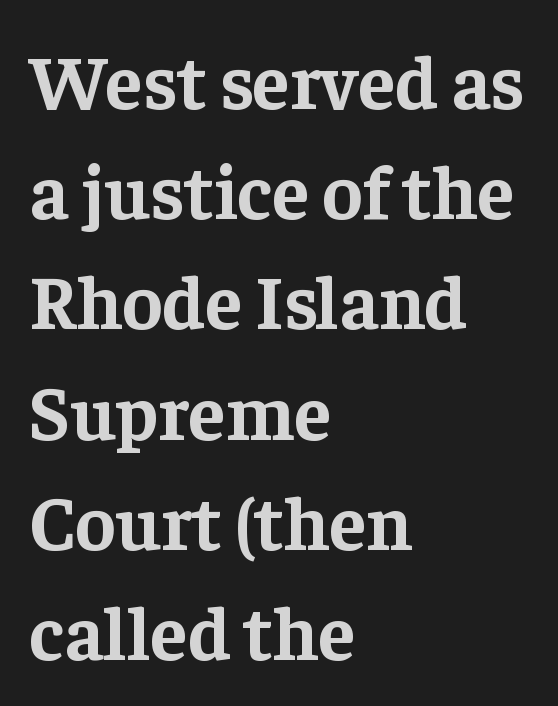
What kind of face is this? One with serifs. Heft: maximum for text — a bold. Varying glyph widths throughout — classic text-font behaviour. The letters stand upright; this is a roman face. Words float on clear page, feet unadorned.
